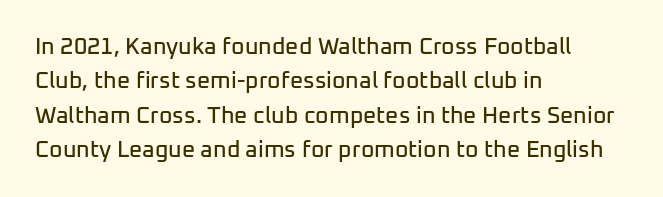
Q: Is the text italic (slanted)? A: No, it is upright.
Q: Is the text underlined? A: No.
Q: How is the paragraph aligned? A: Left-aligned.
Q: Is the spacing between letters normal or unusually wide? A: Normal.
Q: Is the spacing between lines tight, normal or loose? A: Normal.
